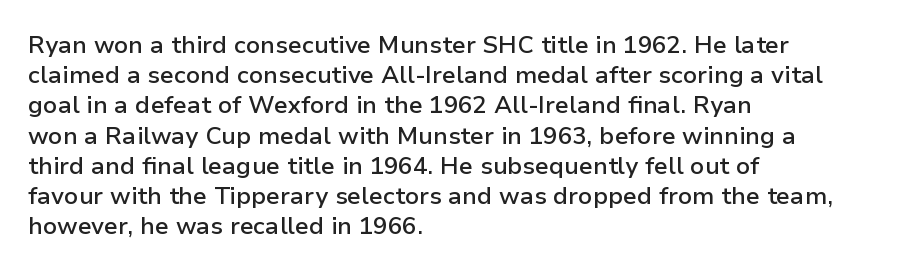
{"italic": "no", "bold": "semi", "underline": "no", "align": "left", "line_spacing": "normal", "line_spacing_ratio": 1.26, "letter_spacing": "normal", "letter_spacing_em": 0.0, "glyph_px": 24}
